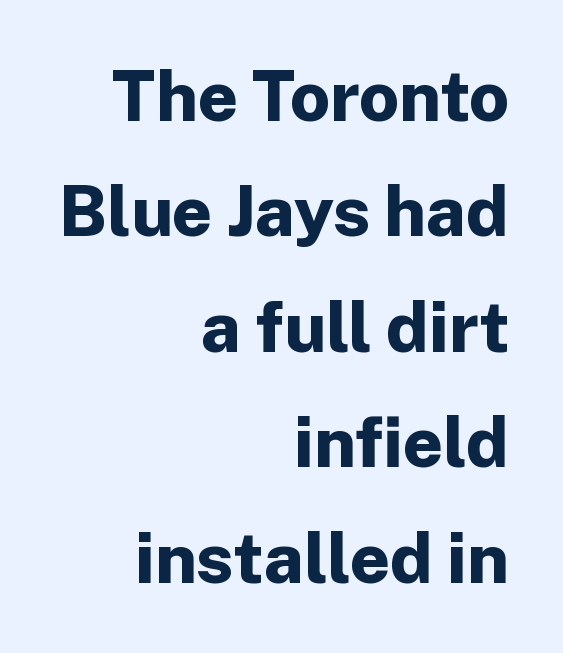
{"serif": "no", "italic": "no", "bold": "yes", "weight": "bold", "width": "normal", "stroke_contrast": "low", "x_height": "medium", "monospaced": "no", "underline": "no", "align": "right", "line_spacing": "normal", "line_spacing_ratio": 1.65, "letter_spacing": "normal", "letter_spacing_em": 0.0, "glyph_px": 70}
